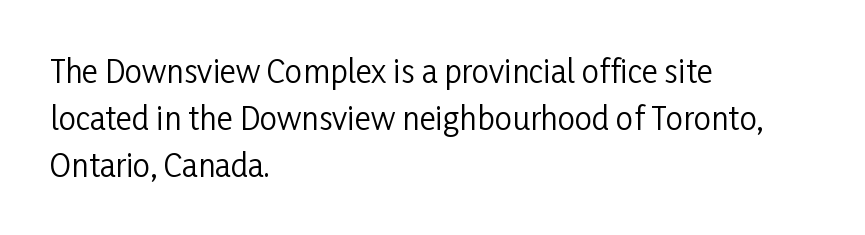
The image shows 31 px regular-weight, condensed sans-serif type, upright; set left-aligned, normal line spacing (1.51x), normal letter spacing, not underlined; low stroke contrast and a medium x-height.
